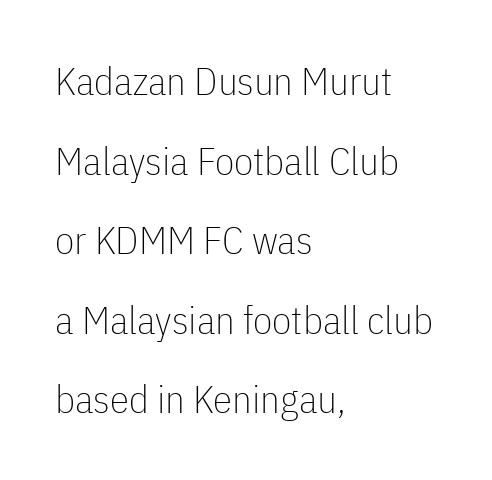
{"serif": "no", "italic": "no", "bold": "no", "weight": "thin", "width": "condensed", "stroke_contrast": "low", "x_height": "medium", "monospaced": "no", "underline": "no", "align": "left", "line_spacing": "loose", "line_spacing_ratio": 2.04, "letter_spacing": "normal", "letter_spacing_em": 0.0, "glyph_px": 39}
